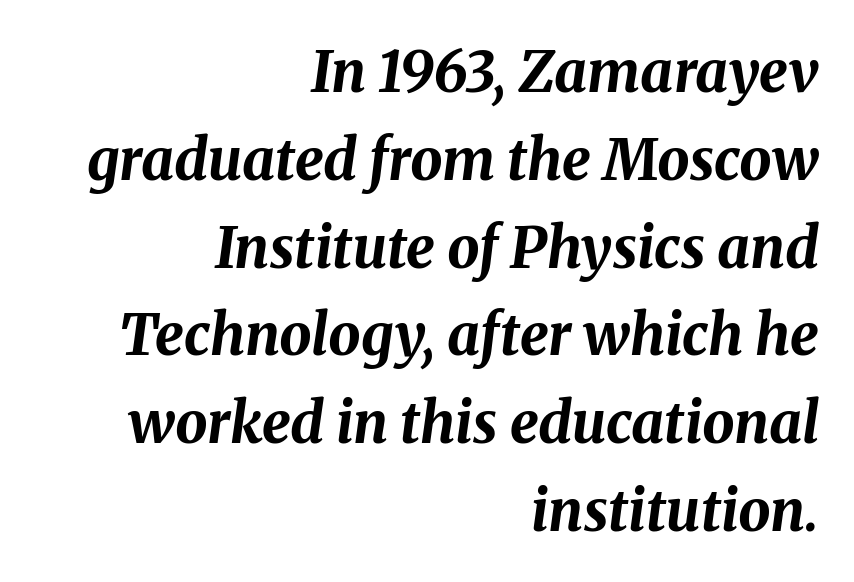
The image shows 57 px bold type, italic (leaning right); set right-aligned, normal line spacing (1.54x), normal letter spacing, not underlined; medium stroke contrast and a medium x-height.
